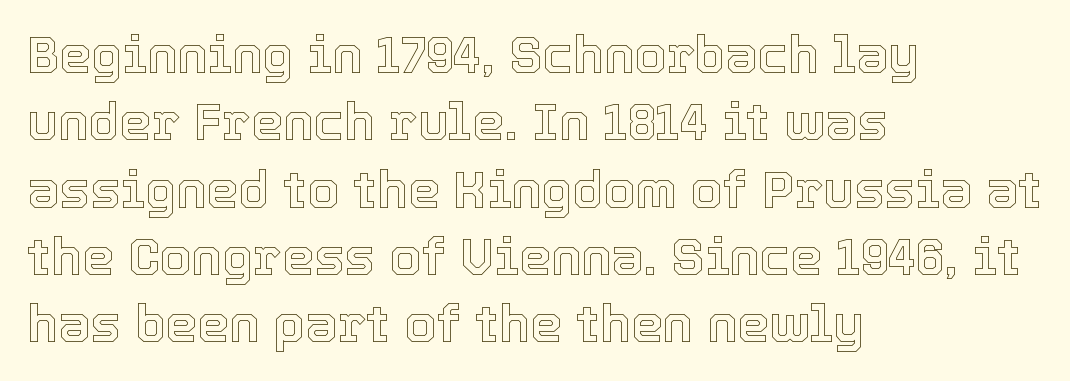
{"italic": "no", "width": "normal", "x_height": "medium", "monospaced": "no", "underline": "no", "align": "left", "line_spacing": "normal", "line_spacing_ratio": 1.32, "letter_spacing": "normal", "letter_spacing_em": 0.0, "glyph_px": 51}
